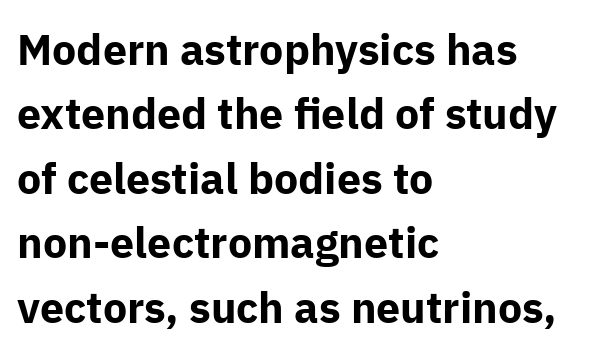
Q: Is the text bold? A: Yes.
Q: Is the text italic (slanted)? A: No, it is upright.
Q: Is the typeface a serif or a sans-serif typeface? A: Sans-serif.
Q: Is the text underlined? A: No.
Q: How is the paragraph aligned? A: Left-aligned.
Q: Is the spacing between letters normal or unusually wide? A: Normal.
Q: Is the spacing between lines tight, normal or loose? A: Normal.
Q: Width (condensed, normal, or wide)? A: Normal.
Q: Stroke contrast? A: Low.
Q: x-height? A: Medium.
Q: Monospaced? A: No.
